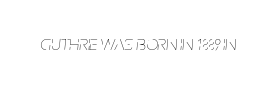
Q: Is the text bold? A: No.
Q: Is the text italic (slanted)? A: Yes, it leans right by about 5 degrees.
Q: Is the text underlined? A: No.
Q: Is the spacing between letters normal or unusually wide? A: Normal.
